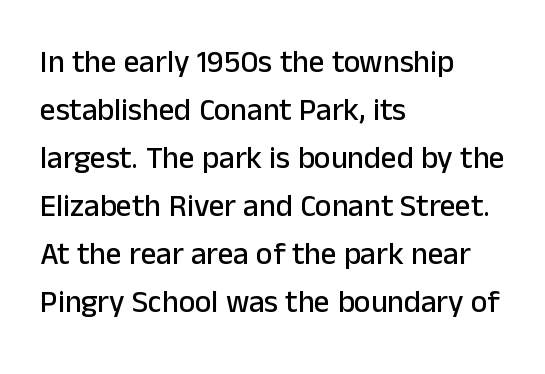
Posture: vertical. Check where the strokes stop: nothing finishes them off — pure sans. A typesetter would call this proportional, since set widths differ per character. The letterforms sit shoulder to shoulder at normal distance. In terms of leading, this rendering sits right in the middle. Underlining? Definitely not there.
